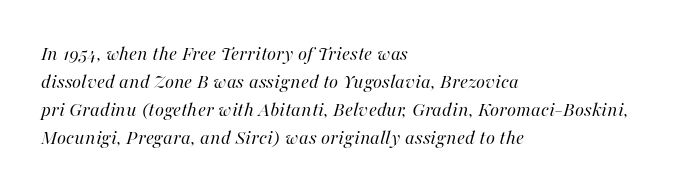
Vertical spacing — default. On a weight scale, this lands at 450 or below. Alignment: flush left. Looking at the ascenders, they clearly lean. Just letters on the line, the space beneath them empty.
